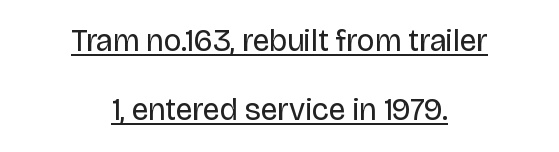
The image shows 31 px regular-weight sans-serif type, upright; set centered, loose line spacing (2.24x), normal letter spacing, underlined; low stroke contrast and a large x-height.
